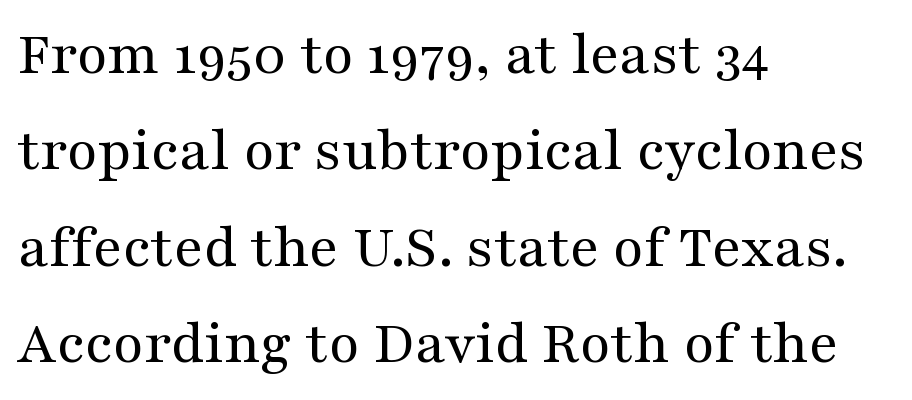
The image shows 63 px regular-weight, wide serif type, upright; set left-aligned, normal line spacing (1.53x), normal letter spacing, not underlined; medium stroke contrast and a medium x-height.
